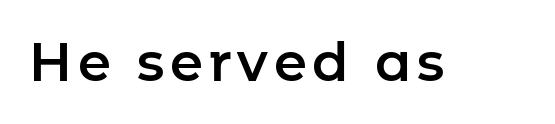
The image shows 53 px sans-serif type, upright; set not underlined; low stroke contrast and a medium x-height.
